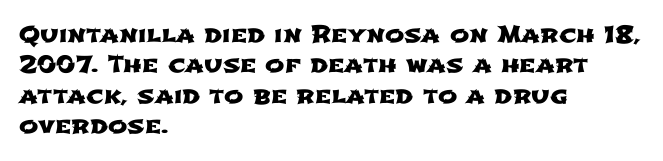
Each line starts at the same left margin while the right side varies. No extra tracking has been applied to these lines. One glance says typical: line gaps are just what's usual. The strip under each line holds only bare page.
